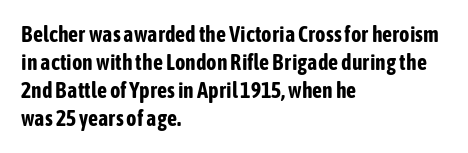
{"italic": "no", "bold": "yes", "underline": "no", "align": "left", "line_spacing": "normal", "line_spacing_ratio": 1.28, "letter_spacing": "normal", "letter_spacing_em": 0.0, "glyph_px": 22}
